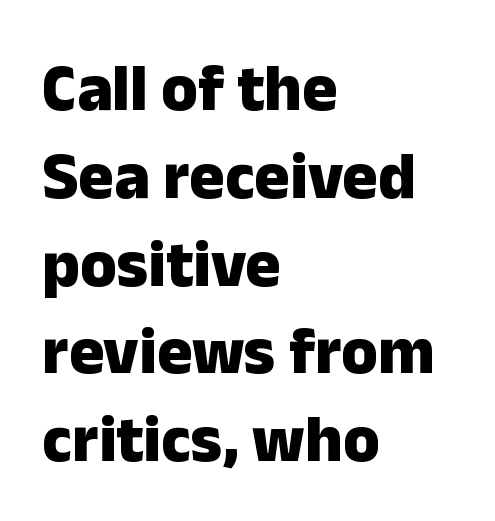
Q: Is the text bold? A: Yes.
Q: Is the text italic (slanted)? A: No, it is upright.
Q: Is the typeface a serif or a sans-serif typeface? A: Sans-serif.
Q: Is the text underlined? A: No.
Q: How is the paragraph aligned? A: Left-aligned.
Q: Is the spacing between letters normal or unusually wide? A: Normal.
Q: Is the spacing between lines tight, normal or loose? A: Normal.
Q: Width (condensed, normal, or wide)? A: Normal.
Q: Stroke contrast? A: Low.
Q: x-height? A: Medium.
Q: Monospaced? A: No.
